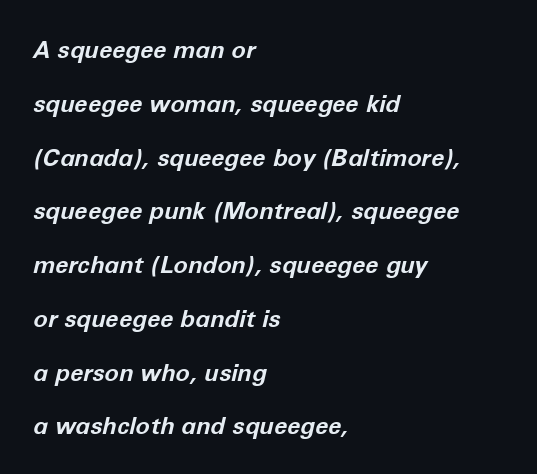
Q: Is the text bold? A: Yes.
Q: Is the text italic (slanted)? A: Yes, it leans right by about 12 degrees.
Q: Is the text underlined? A: No.
Q: How is the paragraph aligned? A: Left-aligned.
Q: Is the spacing between letters normal or unusually wide? A: Normal.
Q: Is the spacing between lines tight, normal or loose? A: Loose.
